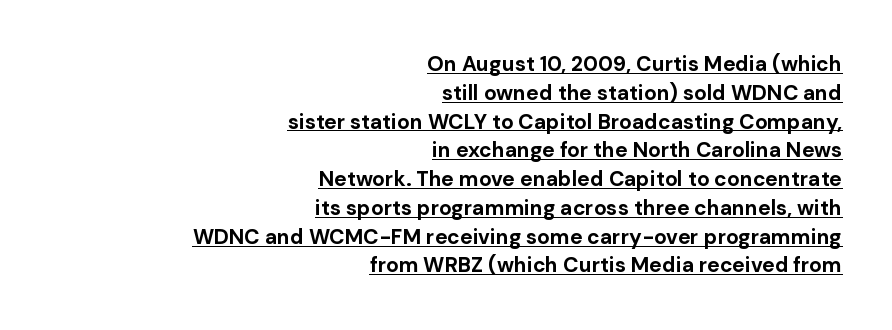
The image shows 21 px bold type, upright; set right-aligned, normal line spacing (1.37x), normal letter spacing, underlined.
